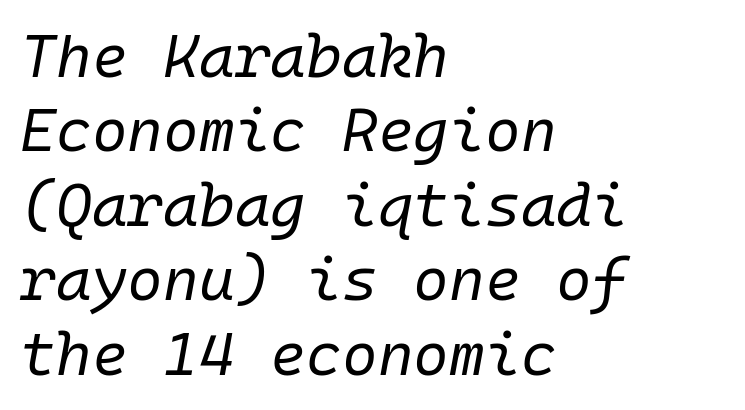
These lines are rendered in a fixed-pitch font. These lines were composed using italics. The weight would be labelled regular, book, light, or lighter still. Which margin do the lines hug? The left one — the right edge is uneven. Check the space under the baseline: it is left empty.
